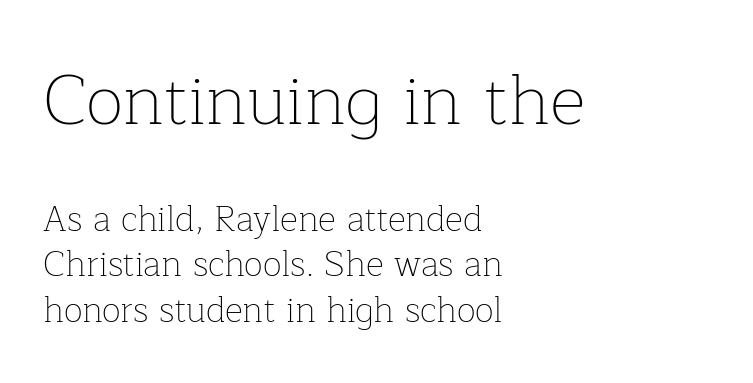
The image shows 70 px thin serif type, upright; set left-aligned, normal line spacing (1.3x), normal letter spacing, not underlined; the first (top) block is 2.0x larger; low stroke contrast and a medium x-height.
